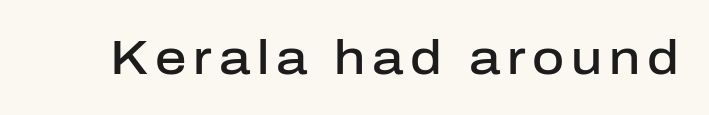
Descenders are the only things crossing below the line. Is this a fixed-width face? No — the glyphs have proportional, varying widths. Every stem runs plumb, perpendicular to the baseline. This is moderately heavy type, rendered in semibold. Observe the absence of serifs on each vertical stroke in this sample.
